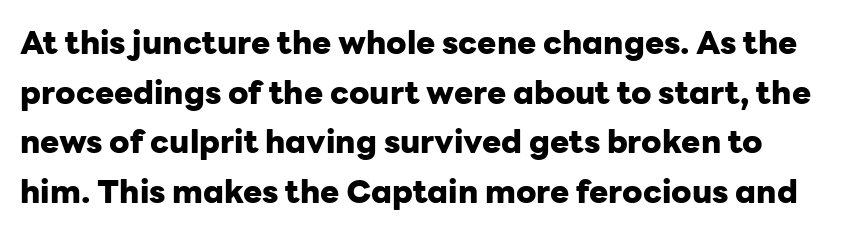
The image shows 32 px heavy sans-serif type, upright; set normal line spacing (1.55x), normal letter spacing, not underlined; low stroke contrast and a medium x-height.
